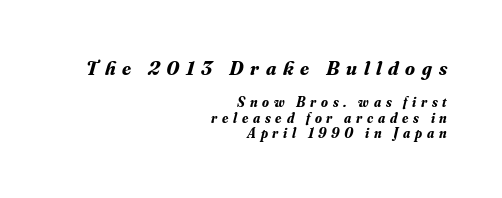
The image shows 20 px bold type, italic (leaning right); set right-aligned, tight line spacing (1.11x), unusually wide letter spacing (+0.34 em), not underlined; the first (top) block is 1.43x larger.
